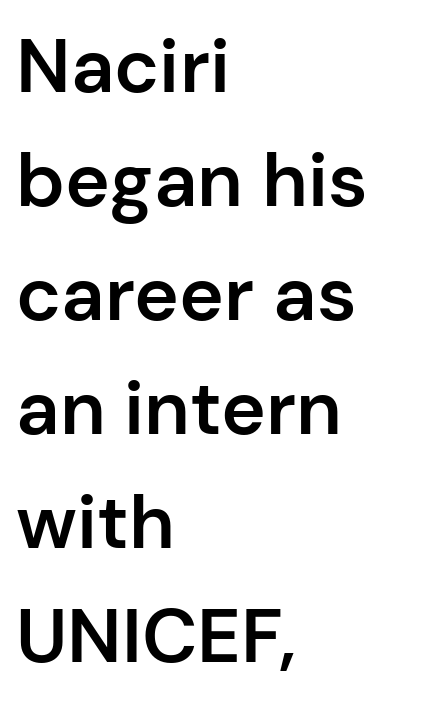
This block has exactly the height ordinary leading produces. Characters remain perfectly vertical along every line. Nope, no serifs anywhere on these letters. You could not count columns in this text — the font is proportionally spaced.
